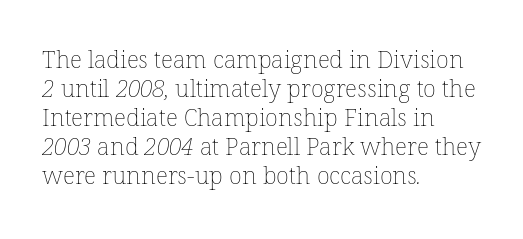
The passage shown is not underscored anywhere. This rendering uses left alignment, leaving the right contour irregular. Standard letterfit; no display-style spreading of the glyphs. Is the stroke heavy? The answer is a plain regular-or-lighter.
